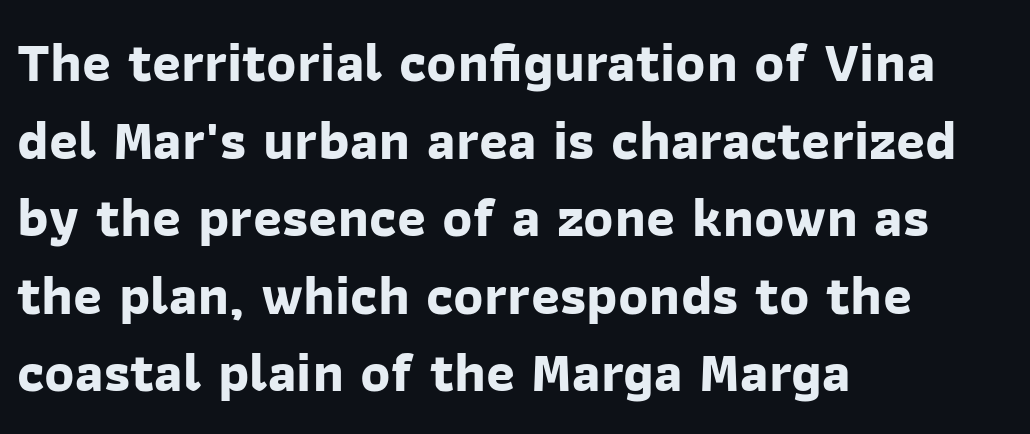
{"serif": "no", "bold": "yes", "weight": "bold", "width": "normal", "stroke_contrast": "low", "x_height": "medium", "monospaced": "no", "underline": "no", "align": "left", "line_spacing": "normal", "line_spacing_ratio": 1.41, "letter_spacing": "normal", "letter_spacing_em": 0.0, "glyph_px": 55}
